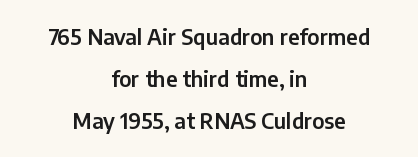
The image shows 21 px text type, upright; set centered, loose line spacing (2.0x), normal letter spacing, not underlined.
